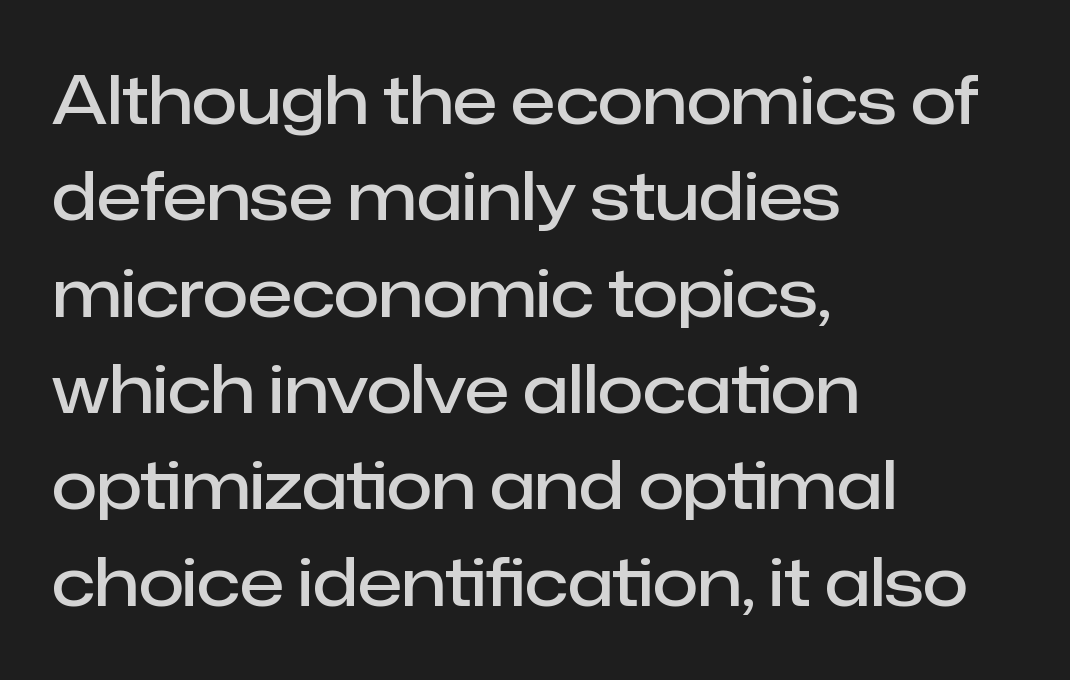
The type family on display is of the sans-serif kind. The rows are spaced the way most documents space them. On the weight axis this lands at semibold, roughly 600. The letters sit at their default tracking, neither squeezed nor spread.
